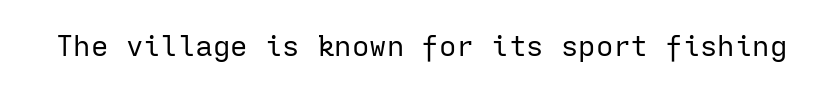
Q: Is the text bold? A: No.
Q: Is the text italic (slanted)? A: No, it is upright.
Q: Is the typeface a serif or a sans-serif typeface? A: Sans-serif.
Q: Is the text underlined? A: No.
Q: Is the spacing between letters normal or unusually wide? A: Normal.
Q: Width (condensed, normal, or wide)? A: Normal.
Q: Stroke contrast? A: Low.
Q: x-height? A: Medium.
Q: Monospaced? A: Yes.
